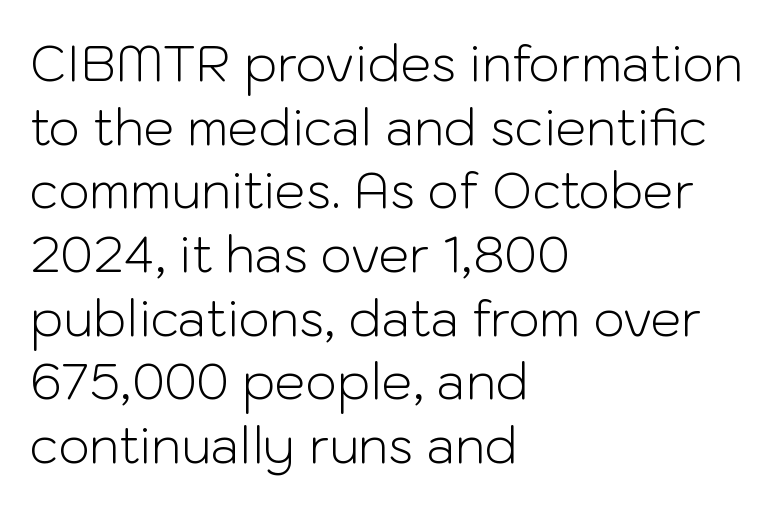
The image shows 49 px light sans-serif type, upright; set left-aligned, normal line spacing (1.3x), normal letter spacing, not underlined; low stroke contrast and a medium x-height.
